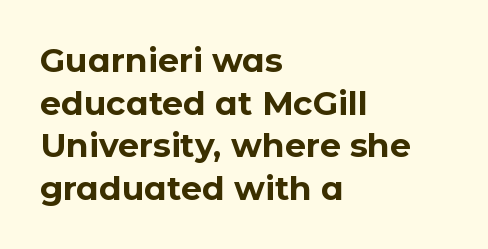
{"serif": "no", "italic": "no", "bold": "yes", "weight": "bold", "width": "normal", "stroke_contrast": "low", "x_height": "medium", "monospaced": "no", "underline": "no", "align": "left", "line_spacing": "normal", "line_spacing_ratio": 1.29, "letter_spacing": "normal", "letter_spacing_em": 0.0, "glyph_px": 33}
